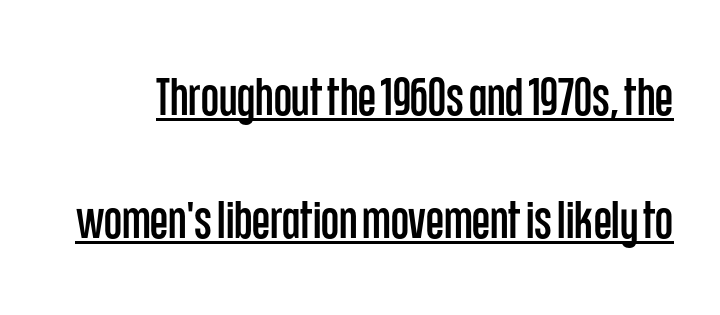
Q: Is the text italic (slanted)? A: No, it is upright.
Q: Is the typeface a serif or a sans-serif typeface? A: Sans-serif.
Q: Is the text underlined? A: Yes.
Q: Is the spacing between letters normal or unusually wide? A: Normal.
Q: Is the spacing between lines tight, normal or loose? A: Loose.
Q: Width (condensed, normal, or wide)? A: Condensed.
Q: Stroke contrast? A: Low.
Q: x-height? A: Large.
Q: Monospaced? A: No.
